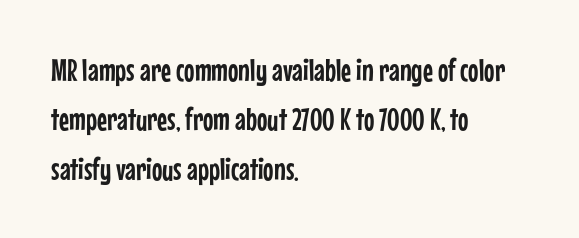
The image shows 31 px condensed sans-serif type, upright; set left-aligned, normal line spacing (1.59x), normal letter spacing, not underlined; low stroke contrast and a medium x-height.
